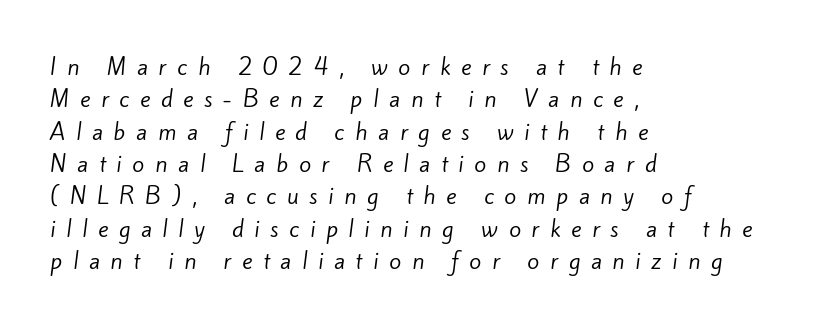
Q: Is the text bold? A: No.
Q: Is the text underlined? A: No.
Q: How is the paragraph aligned? A: Left-aligned.
Q: Is the spacing between letters normal or unusually wide? A: Unusually wide.
Q: Is the spacing between lines tight, normal or loose? A: Normal.
